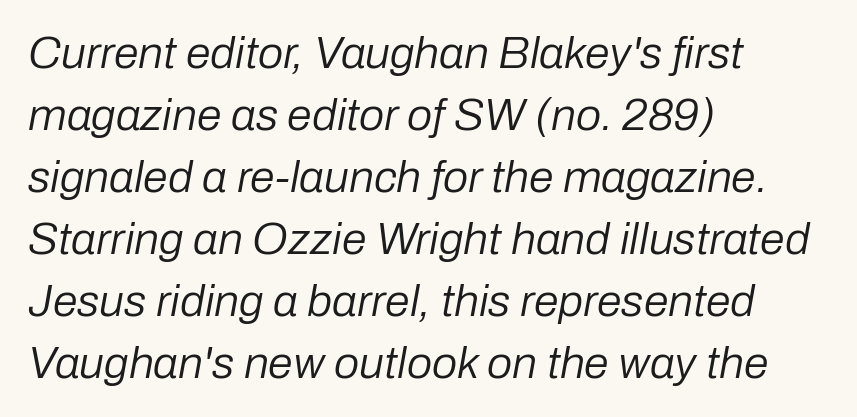
The image shows 45 px regular-weight type, italic (leaning right); set left-aligned, normal line spacing (1.38x), normal letter spacing, not underlined; low stroke contrast and a medium x-height.
